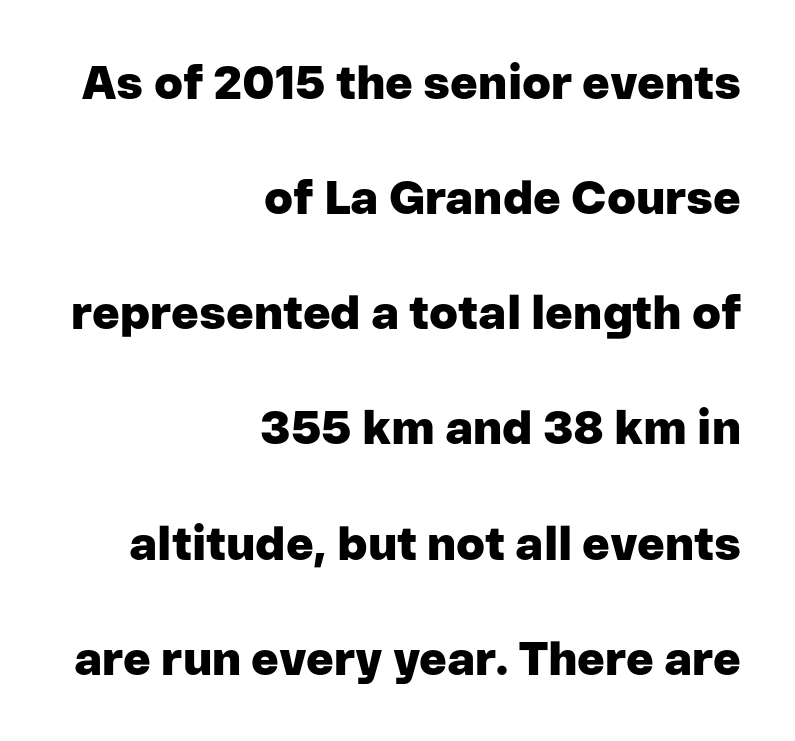
The image shows 47 px heavy sans-serif type, upright; set right-aligned, loose line spacing (2.45x), normal letter spacing, not underlined; low stroke contrast and a medium x-height.
